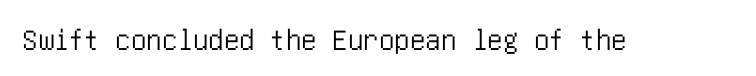
The image shows 31 px condensed sans-serif type, upright; set normal letter spacing, not underlined; low stroke contrast and a large x-height.
